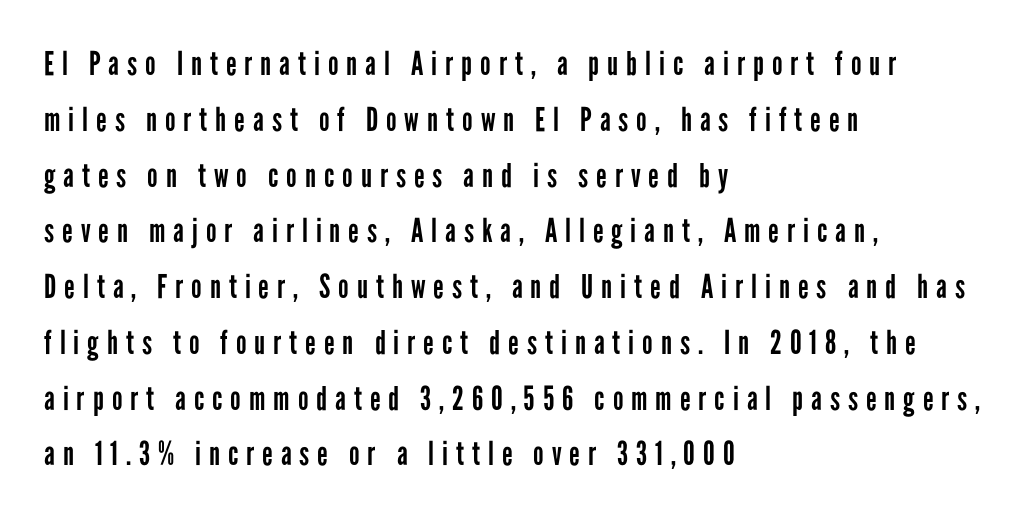
The rendering anchors every line to the left-hand side. Weight: regular or lighter. Is this a fixed-width face? No — the glyphs have proportional, varying widths. The passage shown is typeset with a sans-serif family. The letters are spread apart with noticeably loose tracking.
